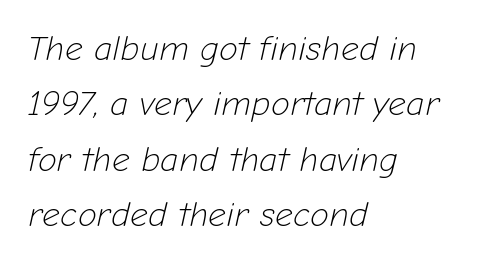
Think of a printed novel: that variable character pitch is what you see here. The typesetting does not lean heavy: it is not bold. Does the lettering tilt? It does — this is italic. Compared with typical body copy, the letter spacing here is the same.
